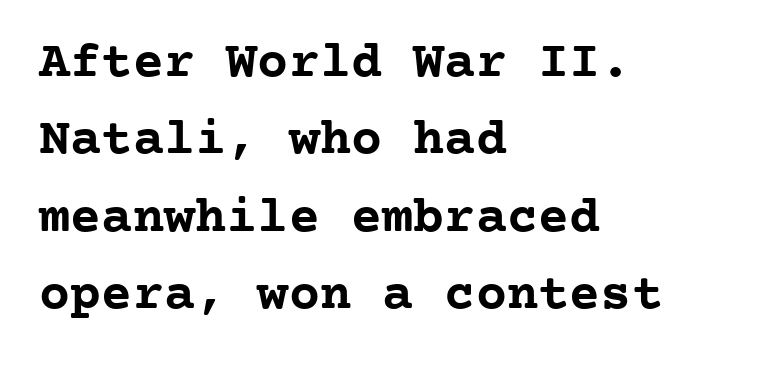
{"serif": "yes", "italic": "no", "bold": "yes", "weight": "semibold", "width": "normal", "stroke_contrast": "low", "x_height": "medium", "monospaced": "yes", "underline": "no", "align": "left", "line_spacing": "normal", "line_spacing_ratio": 1.49, "letter_spacing": "normal", "letter_spacing_em": 0.0, "glyph_px": 52}
